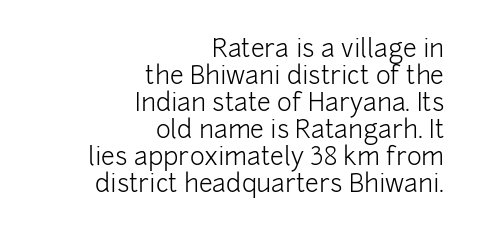
This is roman type, the default non-slanted kind. Does extra space separate the letters? No, they use regular spacing. Students, observe: this is what under-led, compact text looks like. The cut favours lightness, reaching ordinary text weight at its darkest.
